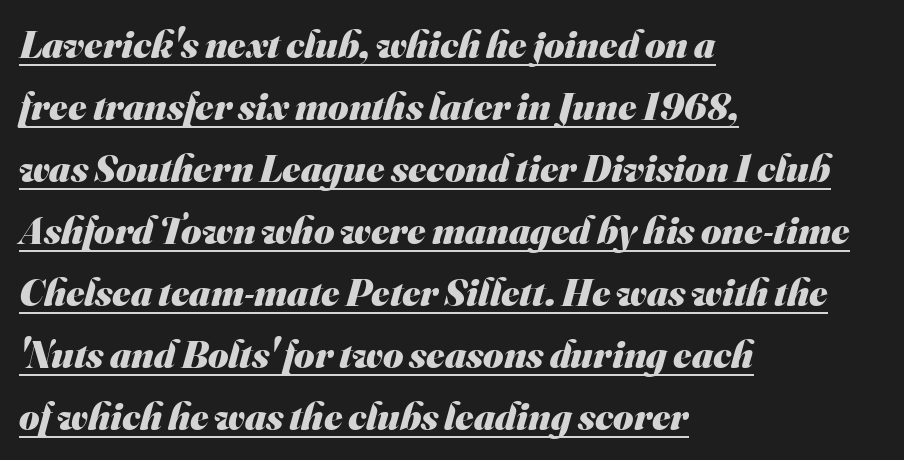
The image shows 39 px heavy sans-serif type; set left-aligned, normal line spacing (1.59x), normal letter spacing, underlined; medium stroke contrast and a small x-height.
